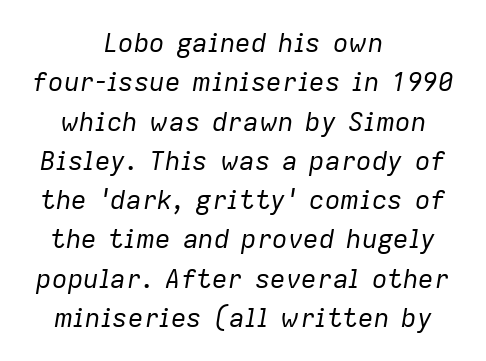
The image shows 26 px text type, italic (leaning right); set centered, normal line spacing (1.51x), normal letter spacing, not underlined.
